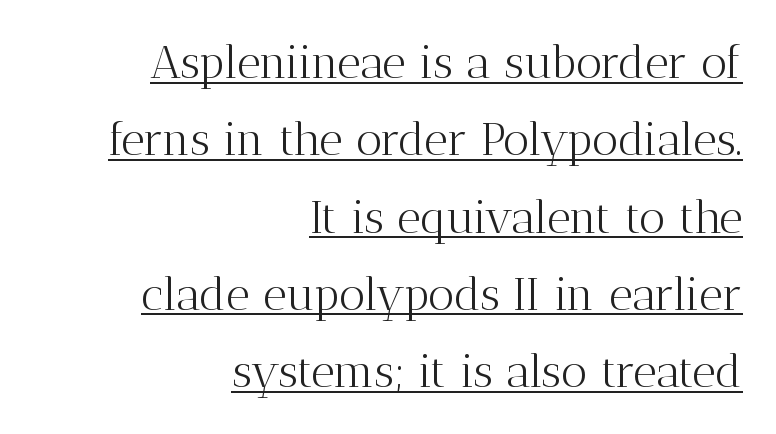
The typesetter chose a ragged-left arrangement here. You could not count columns in this text — the font is proportionally spaced. The passage shown has conventional tracking throughout. This block has exactly the height ordinary leading produces. Italic: no, the glyphs are upright roman. Serif or sans? Serif — the stroke terminals have little feet.
